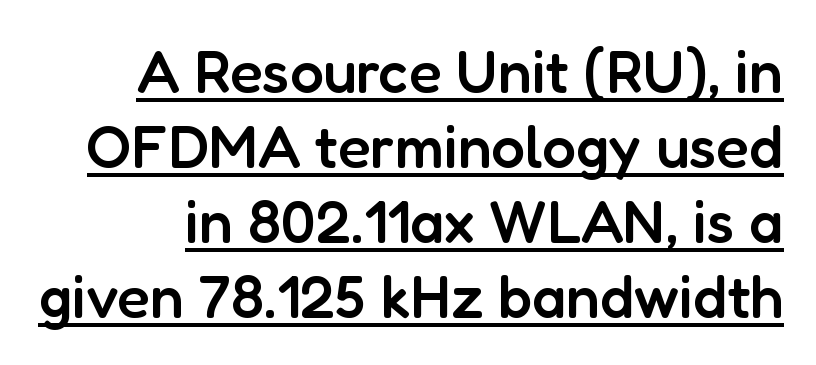
{"serif": "no", "italic": "no", "bold": "semi", "weight": "semibold", "width": "normal", "stroke_contrast": "low", "x_height": "medium", "monospaced": "no", "underline": "yes", "line_spacing": "normal", "line_spacing_ratio": 1.25, "letter_spacing": "normal", "letter_spacing_em": 0.0, "glyph_px": 60}
